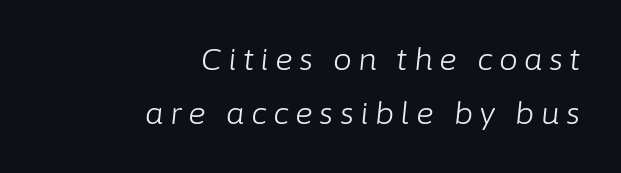
The image shows 30 px light type, italic (leaning right); set right-aligned, line spacing 1.79x, unusually wide letter spacing (+0.21 em), not underlined; low stroke contrast and a medium x-height.
